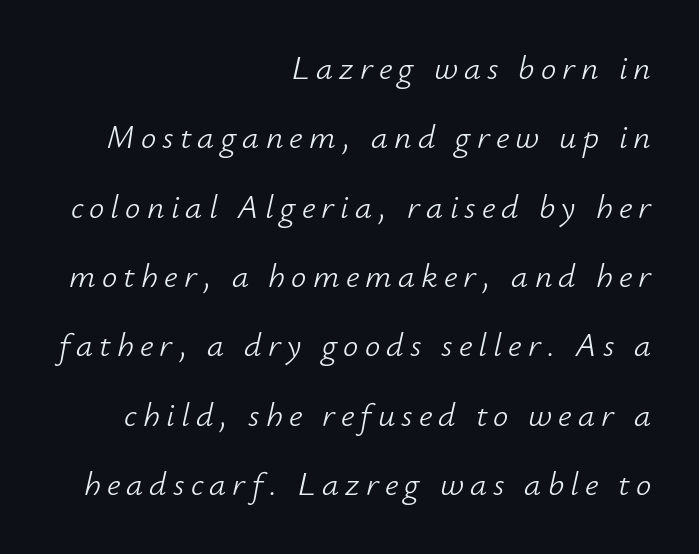
Q: Is the text bold? A: No.
Q: Is the text italic (slanted)? A: Yes, it leans right by about 12 degrees.
Q: Is the text underlined? A: No.
Q: How is the paragraph aligned? A: Right-aligned.
Q: Is the spacing between lines tight, normal or loose? A: Loose.
Q: Width (condensed, normal, or wide)? A: Normal.
Q: Stroke contrast? A: Low.
Q: x-height? A: Small.
Q: Monospaced? A: No.
